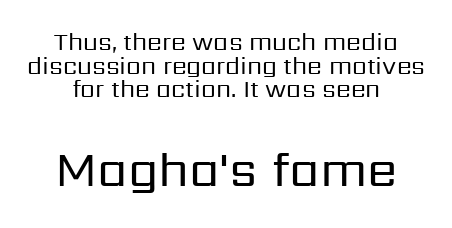
The rendering keeps characters at their native spacing. Bold? No — there's no thickening of the strokes. Honestly, there is no underline to notice here at all. The designer gave the closing block more size than the opening block. The rendering positions every line midway between the sides.
